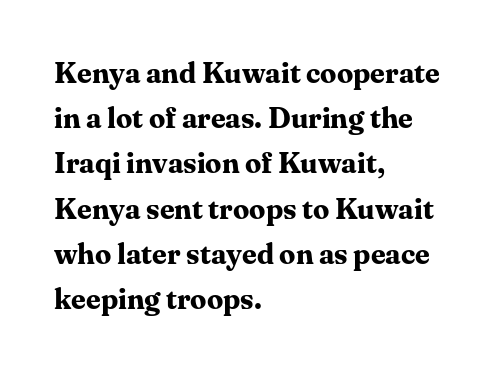
{"serif": "yes", "italic": "no", "bold": "yes", "weight": "bold", "width": "normal", "stroke_contrast": "medium", "x_height": "medium", "monospaced": "no", "underline": "no", "align": "left", "line_spacing": "normal", "line_spacing_ratio": 1.56, "letter_spacing": "normal", "letter_spacing_em": 0.0, "glyph_px": 29}
